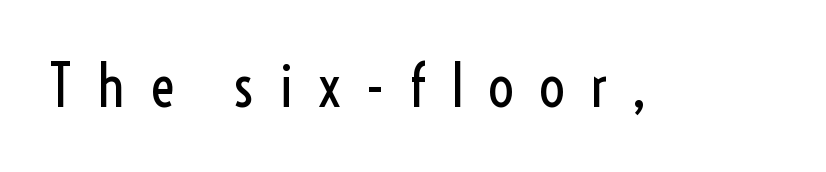
The image shows 58 px regular-weight, condensed sans-serif type, upright; set unusually wide letter spacing (+0.42 em), not underlined; a medium x-height.
